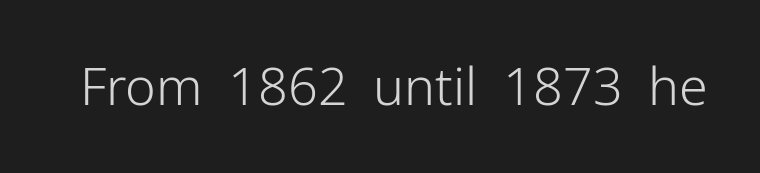
{"serif": "no", "italic": "no", "bold": "no", "weight": "light", "width": "normal", "stroke_contrast": "low", "x_height": "medium", "monospaced": "no", "underline": "no", "letter_spacing": "normal", "letter_spacing_em": 0.0, "glyph_px": 52}
